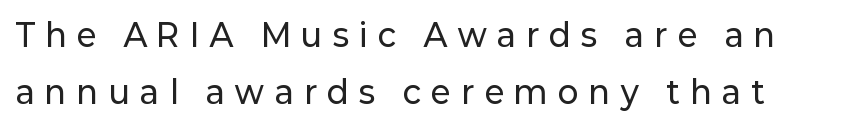
{"serif": "no", "italic": "no", "width": "normal", "stroke_contrast": "low", "x_height": "medium", "monospaced": "no", "underline": "no", "line_spacing_ratio": 1.85, "letter_spacing": "wide", "letter_spacing_em": 0.34, "glyph_px": 31}
